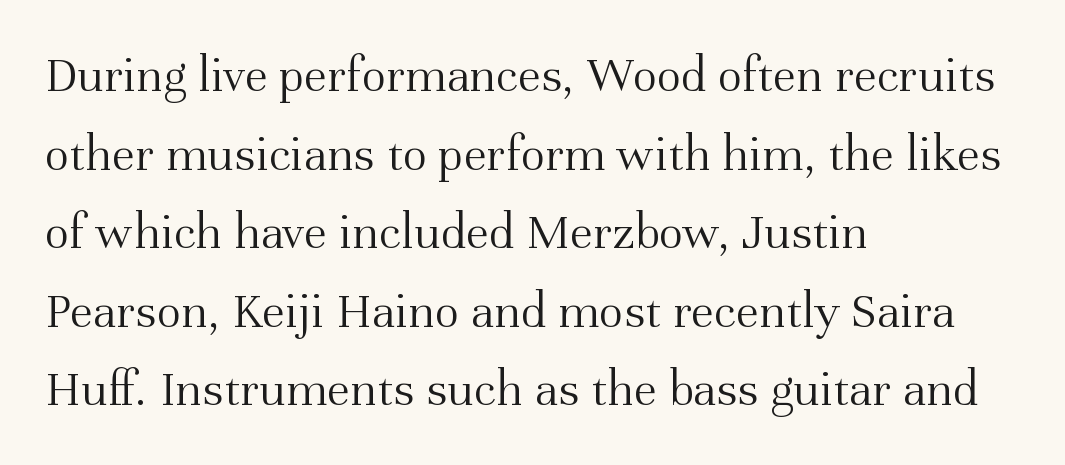
Unlike a clean sans, this face finishes its strokes with serifs. Each word holds together tightly as a unit, with standard inter-letter gaps. Letters have the restrained weight of plain body copy at most. Regarding leading, the lines here are spaced in the standard way. Decoration check: the copy has no underline.
